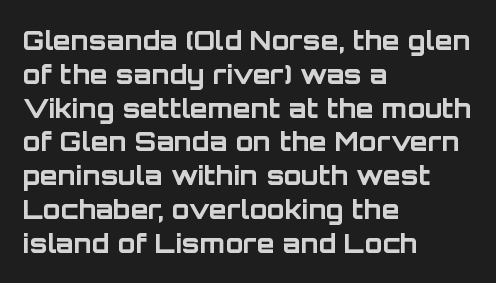
Q: Is the text bold? A: Yes.
Q: Is the text italic (slanted)? A: No, it is upright.
Q: Is the text underlined? A: No.
Q: How is the paragraph aligned? A: Left-aligned.
Q: Is the spacing between letters normal or unusually wide? A: Normal.
Q: Is the spacing between lines tight, normal or loose? A: Normal.
